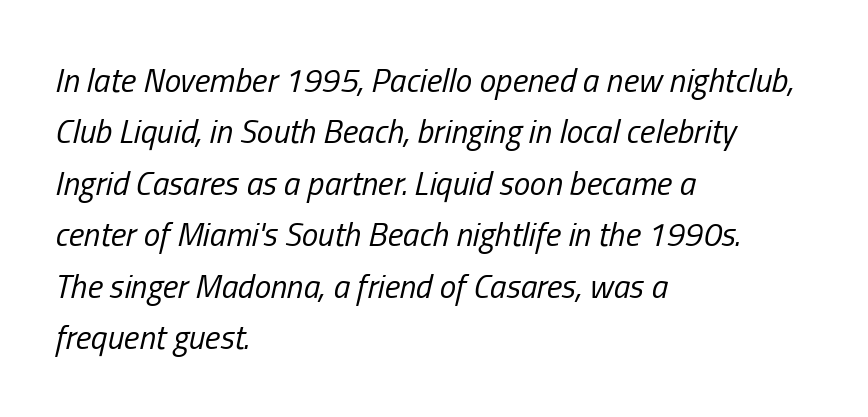
The lines are quadded left. This sample uses an oblique cut, with every glyph tilted off the vertical. Do the characters align in a grid? No, the font is proportional. Each new line begins a customary step beneath the previous one. The passage shown is not bold in any degree.
